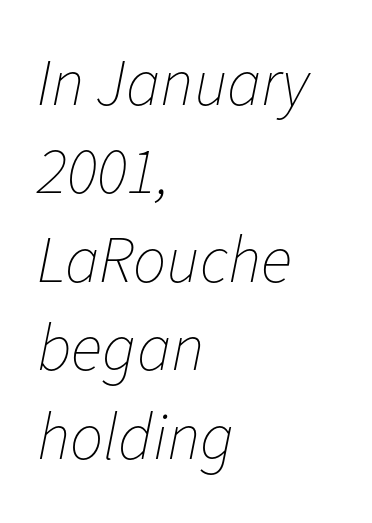
The image shows 66 px thin type, italic (leaning right); set left-aligned, normal line spacing (1.34x), normal letter spacing, not underlined; low stroke contrast and a medium x-height.
